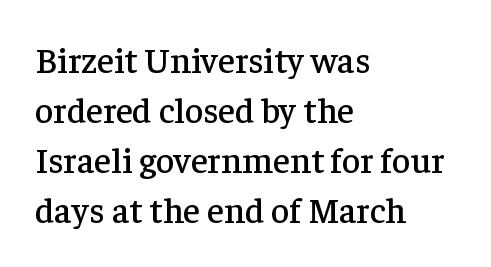
Q: Is the text italic (slanted)? A: No, it is upright.
Q: Is the typeface a serif or a sans-serif typeface? A: Serif.
Q: Is the text underlined? A: No.
Q: How is the paragraph aligned? A: Left-aligned.
Q: Is the spacing between letters normal or unusually wide? A: Normal.
Q: Is the spacing between lines tight, normal or loose? A: Normal.
Q: Width (condensed, normal, or wide)? A: Normal.
Q: Stroke contrast? A: Low.
Q: x-height? A: Medium.
Q: Monospaced? A: No.
